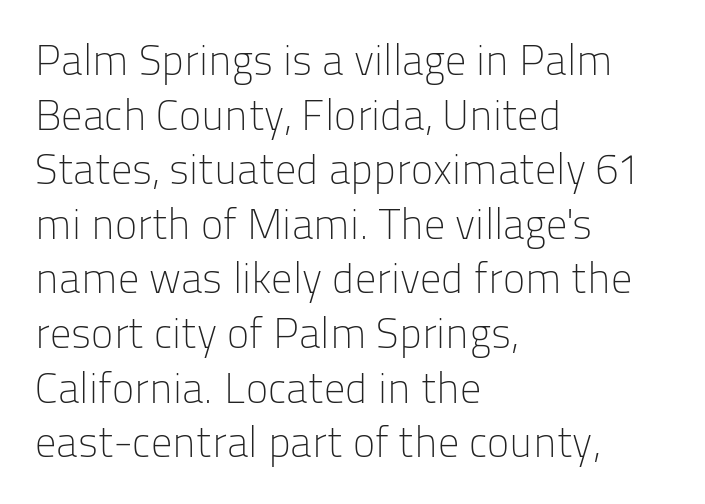
The image shows 42 px light sans-serif type, upright; set left-aligned, normal line spacing (1.3x), normal letter spacing, not underlined; low stroke contrast and a medium x-height.
